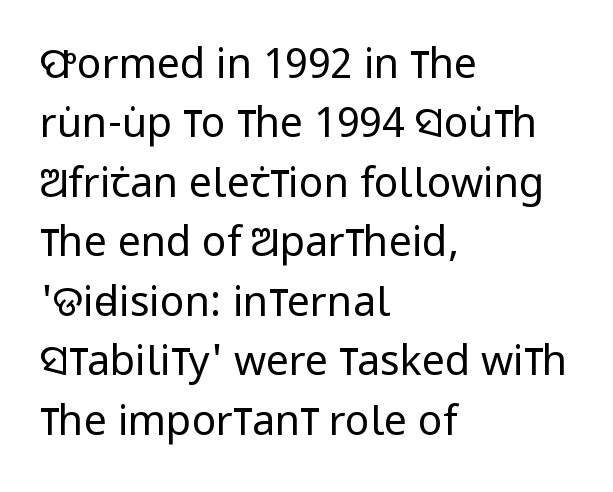
{"serif": "no", "italic": "no", "bold": "no", "weight": "regular", "width": "condensed", "stroke_contrast": "low", "x_height": "large", "monospaced": "no", "underline": "no", "align": "left", "line_spacing": "normal", "line_spacing_ratio": 1.45, "letter_spacing": "normal", "letter_spacing_em": 0.0, "glyph_px": 41}
